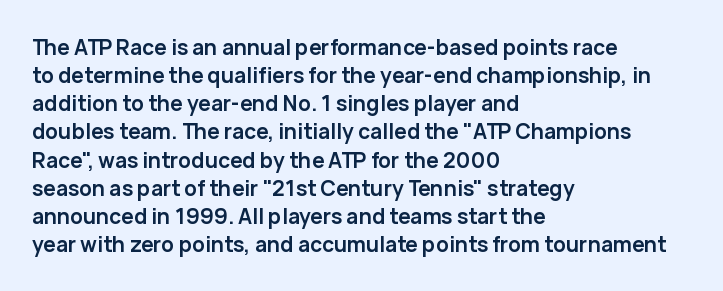
{"italic": "no", "bold": "yes", "underline": "no", "align": "left", "line_spacing": "normal", "line_spacing_ratio": 1.34, "letter_spacing": "normal", "letter_spacing_em": 0.0, "glyph_px": 21}
